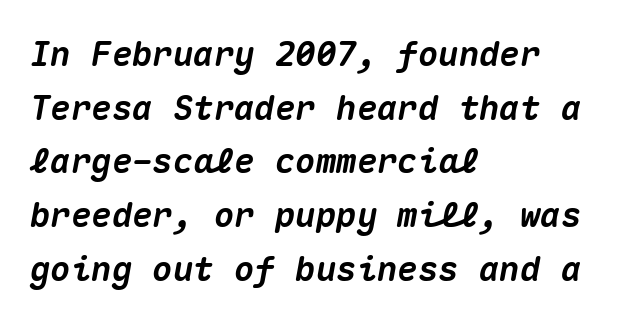
Q: Is the text bold? A: Yes.
Q: Is the text italic (slanted)? A: Yes, it leans right by about 10 degrees.
Q: Is the text underlined? A: No.
Q: How is the paragraph aligned? A: Left-aligned.
Q: Is the spacing between letters normal or unusually wide? A: Normal.
Q: Is the spacing between lines tight, normal or loose? A: Normal.
Q: Width (condensed, normal, or wide)? A: Normal.
Q: Stroke contrast? A: Medium.
Q: x-height? A: Medium.
Q: Monospaced? A: Yes.
